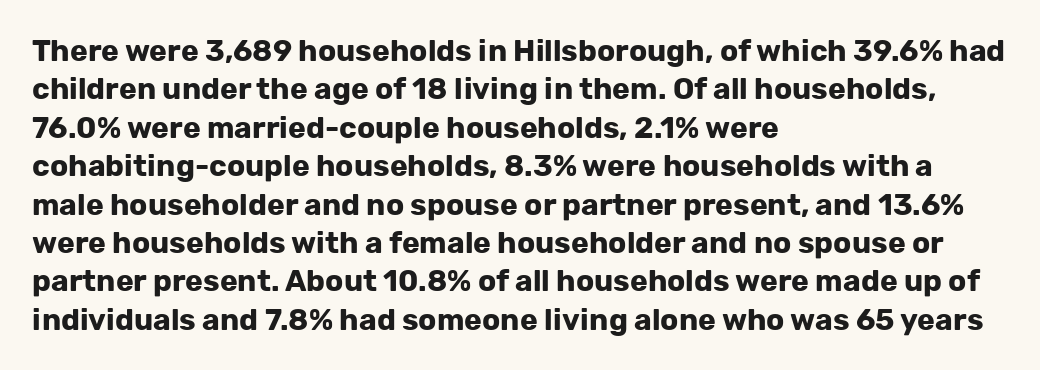
{"serif": "no", "italic": "no", "bold": "yes", "weight": "bold", "width": "normal", "stroke_contrast": "low", "x_height": "medium", "monospaced": "no", "underline": "no", "align": "left", "line_spacing": "normal", "line_spacing_ratio": 1.28, "letter_spacing": "normal", "letter_spacing_em": 0.0, "glyph_px": 30}
